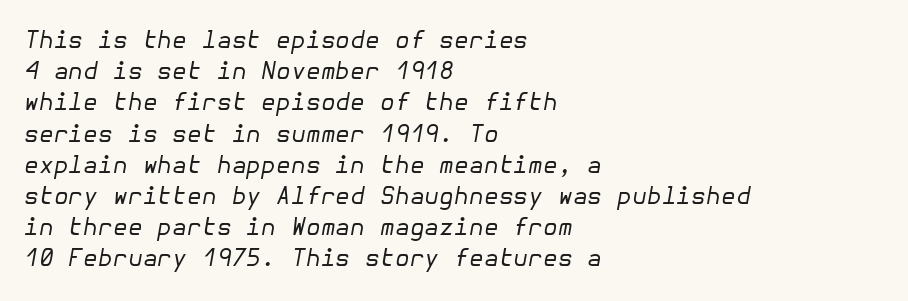
Students, note that the glyphs here touch the page at normal intervals. These lines sit exactly where default settings would place them. Emphasis-style slanted type is in use. The characters are drawn with everyday or finer stroke widths. Caption: multi-line text, flush left, ragged right. The zone under the glyphs is completely vacant.
